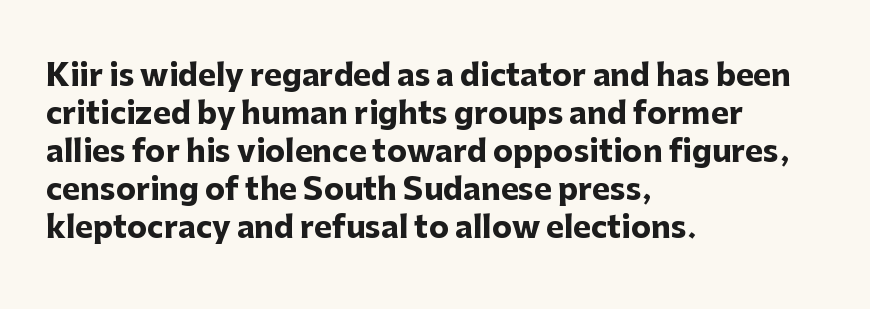
{"serif": "no", "italic": "no", "bold": "yes", "weight": "heavy", "width": "normal", "stroke_contrast": "low", "x_height": "medium", "monospaced": "no", "underline": "no", "align": "left", "line_spacing": "normal", "line_spacing_ratio": 1.27, "letter_spacing": "normal", "letter_spacing_em": 0.0, "glyph_px": 30}
